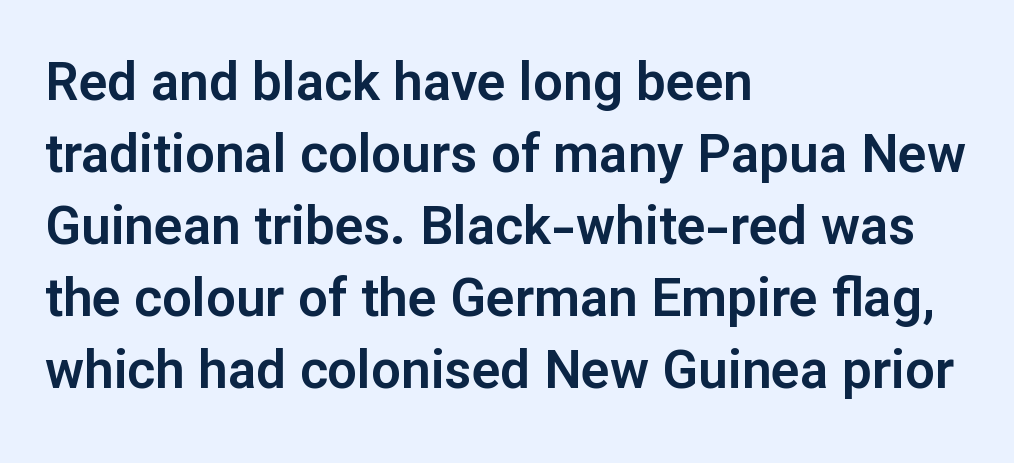
The foot of each line stays bare and open. A typesetter would call this proportional, since set widths differ per character. Does the leading feel generous? No, just average. Which margin do the lines hug? The left one — the right edge is uneven. The horizontal fit of the characters is conventional and even.
